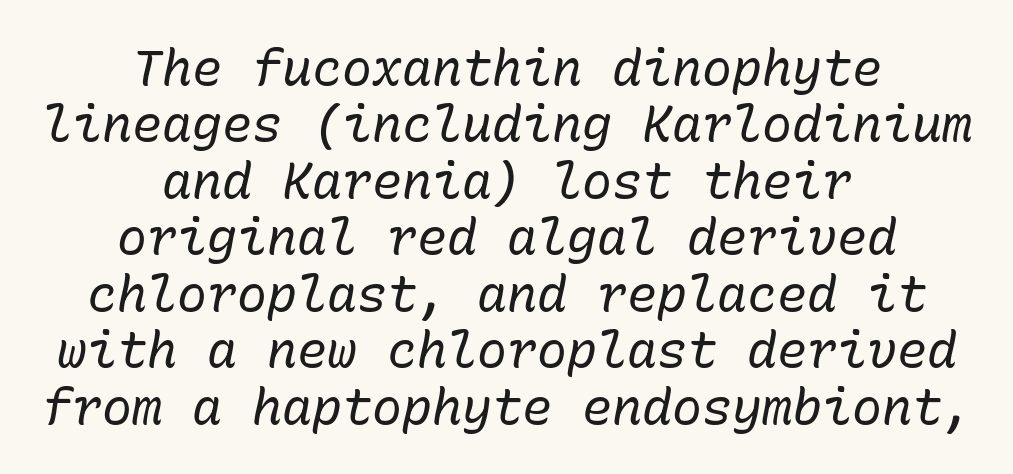
Q: Is the text bold? A: No.
Q: Is the text italic (slanted)? A: Yes, it leans right by about 10 degrees.
Q: Is the text underlined? A: No.
Q: How is the paragraph aligned? A: Centered.
Q: Is the spacing between letters normal or unusually wide? A: Normal.
Q: Is the spacing between lines tight, normal or loose? A: Tight.
Q: Width (condensed, normal, or wide)? A: Normal.
Q: Stroke contrast? A: Low.
Q: x-height? A: Medium.
Q: Monospaced? A: Yes.
